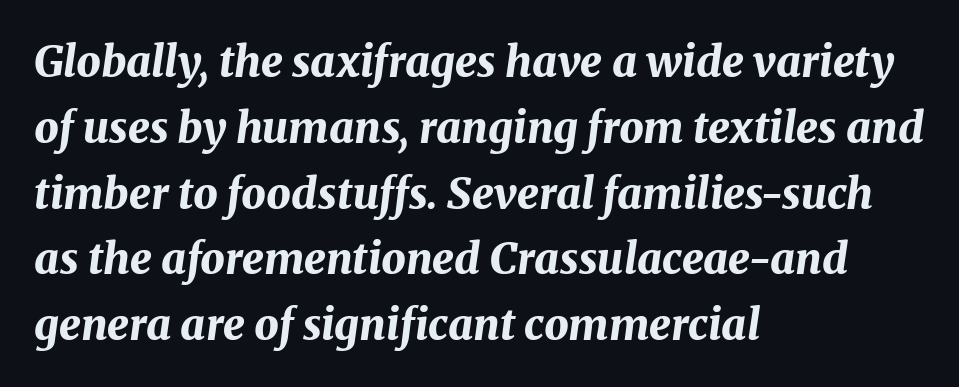
{"italic": "yes", "lean": "right", "slant_degrees": 8, "bold": "yes", "weight": "bold", "width": "normal", "stroke_contrast": "medium", "x_height": "medium", "monospaced": "no", "underline": "no", "align": "left", "line_spacing": "normal", "line_spacing_ratio": 1.53, "letter_spacing": "normal", "letter_spacing_em": 0.0, "glyph_px": 43}
